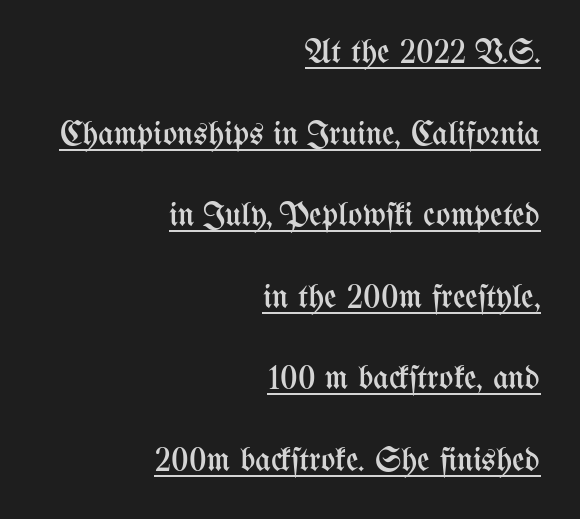
{"italic": "no", "bold": "no", "weight": "regular", "width": "condensed", "stroke_contrast": "medium", "x_height": "medium", "monospaced": "no", "underline": "yes", "align": "right", "line_spacing": "loose", "line_spacing_ratio": 2.4, "letter_spacing": "normal", "letter_spacing_em": 0.0, "glyph_px": 34}
